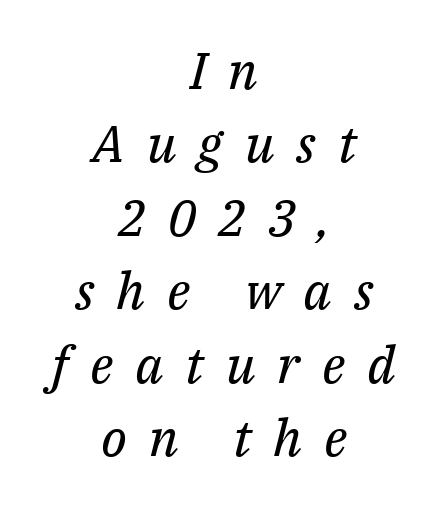
Q: Is the text bold? A: No.
Q: Is the text italic (slanted)? A: Yes, it leans right by about 14 degrees.
Q: Is the typeface a serif or a sans-serif typeface? A: Serif.
Q: Is the text underlined? A: No.
Q: How is the paragraph aligned? A: Centered.
Q: Is the spacing between letters normal or unusually wide? A: Unusually wide.
Q: Is the spacing between lines tight, normal or loose? A: Normal.
Q: Width (condensed, normal, or wide)? A: Normal.
Q: Stroke contrast? A: Medium.
Q: x-height? A: Medium.
Q: Monospaced? A: No.
